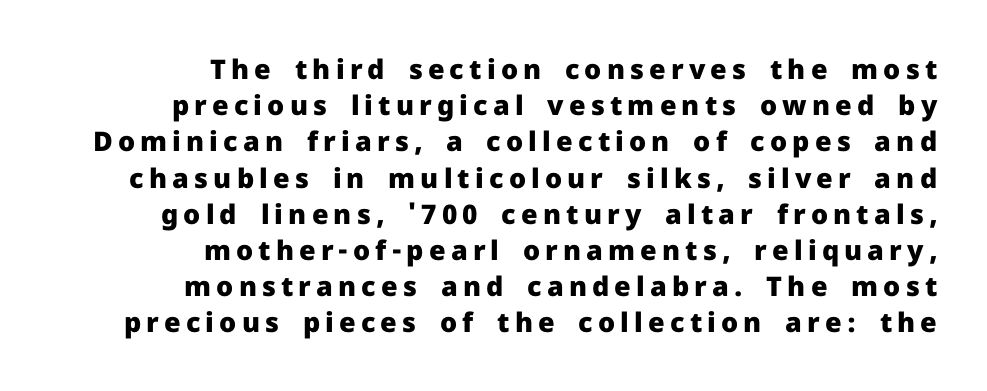
Q: Is the text bold? A: Yes.
Q: Is the text italic (slanted)? A: No, it is upright.
Q: Is the text underlined? A: No.
Q: How is the paragraph aligned? A: Right-aligned.
Q: Is the spacing between lines tight, normal or loose? A: Normal.
